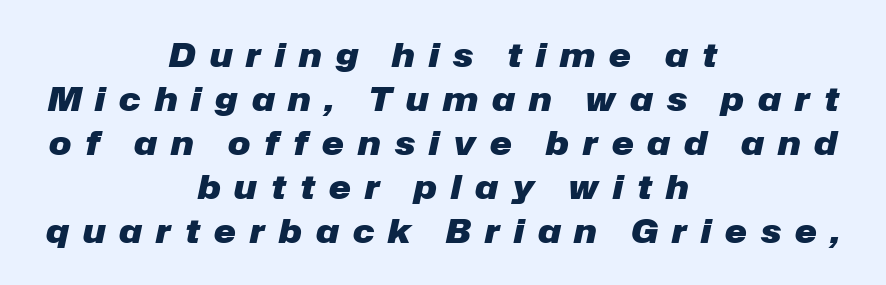
{"italic": "yes", "lean": "right", "slant_degrees": 12, "bold": "yes", "weight": "heavy", "width": "normal", "stroke_contrast": "low", "x_height": "medium", "monospaced": "no", "underline": "no", "align": "center", "line_spacing": "normal", "line_spacing_ratio": 1.33, "letter_spacing": "wide", "letter_spacing_em": 0.43, "glyph_px": 33}
